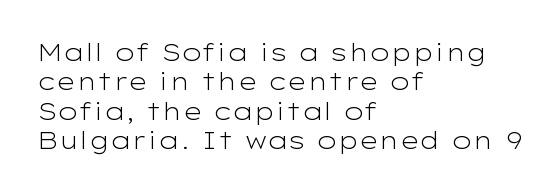
{"italic": "no", "bold": "no", "underline": "no", "align": "left", "line_spacing_ratio": 1.22, "letter_spacing": "normal", "letter_spacing_em": 0.0, "glyph_px": 24}
